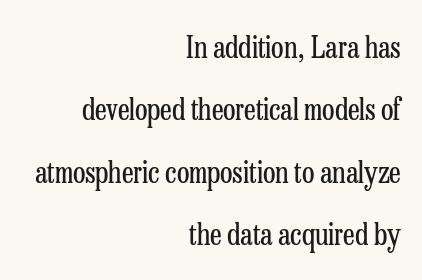
Q: Is the text bold? A: No.
Q: Is the text italic (slanted)? A: No, it is upright.
Q: Is the typeface a serif or a sans-serif typeface? A: Serif.
Q: Is the text underlined? A: No.
Q: How is the paragraph aligned? A: Right-aligned.
Q: Is the spacing between letters normal or unusually wide? A: Normal.
Q: Is the spacing between lines tight, normal or loose? A: Loose.
Q: Width (condensed, normal, or wide)? A: Condensed.
Q: Stroke contrast? A: Low.
Q: x-height? A: Medium.
Q: Monospaced? A: No.
